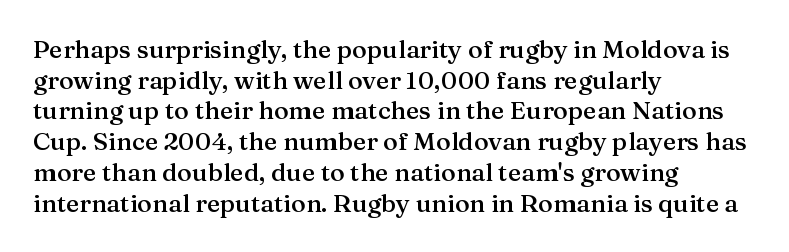
The text block is weighted toward the left margin, trailing off unevenly rightward. What weight is shown? A semibold, between regular and bold. Look at the tracking — it's just the regular setting, nothing added. Quick note: not italic, upright. A bare baseline throughout the passage.
